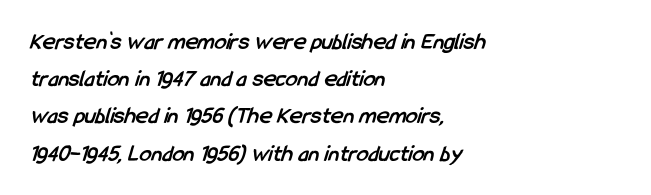
The paragraph shown leans on its left margin. Compared with an ordinary text face, these strokes are far heavier — a full bold. The letterforms sit shoulder to shoulder at normal distance. Unmarked baselines from the first word to the last. This sample keeps an unexceptional amount of space between lines.
